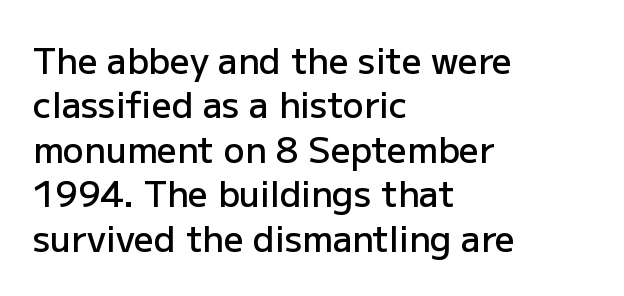
Q: Is the text bold? A: Semi-bold.
Q: Is the text italic (slanted)? A: No, it is upright.
Q: Is the typeface a serif or a sans-serif typeface? A: Sans-serif.
Q: Is the text underlined? A: No.
Q: How is the paragraph aligned? A: Left-aligned.
Q: Is the spacing between letters normal or unusually wide? A: Normal.
Q: Is the spacing between lines tight, normal or loose? A: Normal.
Q: Width (condensed, normal, or wide)? A: Normal.
Q: Stroke contrast? A: Low.
Q: x-height? A: Medium.
Q: Monospaced? A: No.
